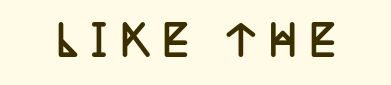
The image shows 40 px semibold, condensed serif type, upright; set unusually wide letter spacing (+0.3 em), not underlined; low stroke contrast and a large x-height.
